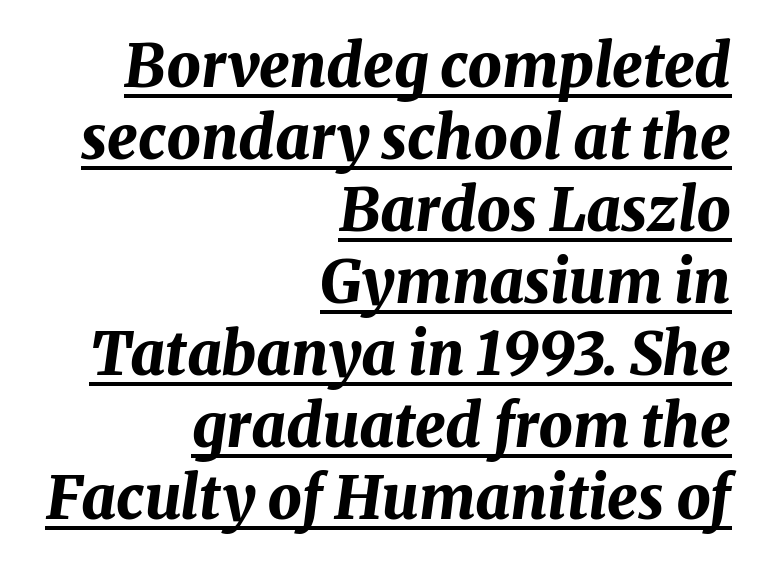
The image shows 60 px bold type, italic (leaning right); set right-aligned, line spacing 1.2x, normal letter spacing, underlined; medium stroke contrast and a medium x-height.
